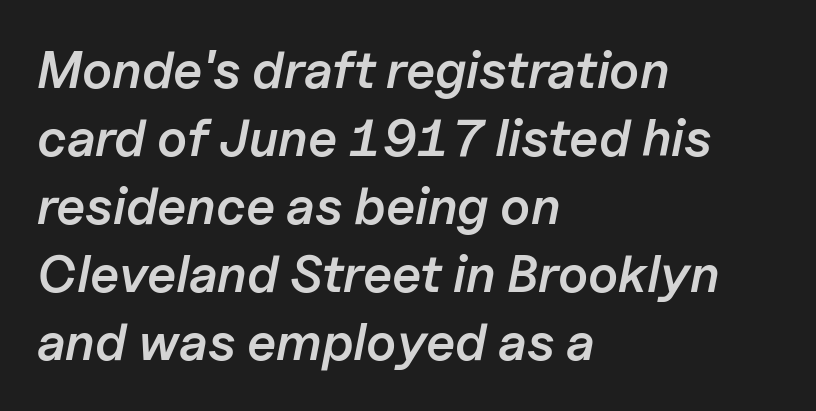
{"italic": "yes", "lean": "right", "slant_degrees": 11, "bold": "semi", "weight": "semibold", "width": "normal", "stroke_contrast": "low", "x_height": "medium", "monospaced": "no", "underline": "no", "align": "left", "line_spacing": "normal", "line_spacing_ratio": 1.31, "letter_spacing": "normal", "letter_spacing_em": 0.0, "glyph_px": 52}
